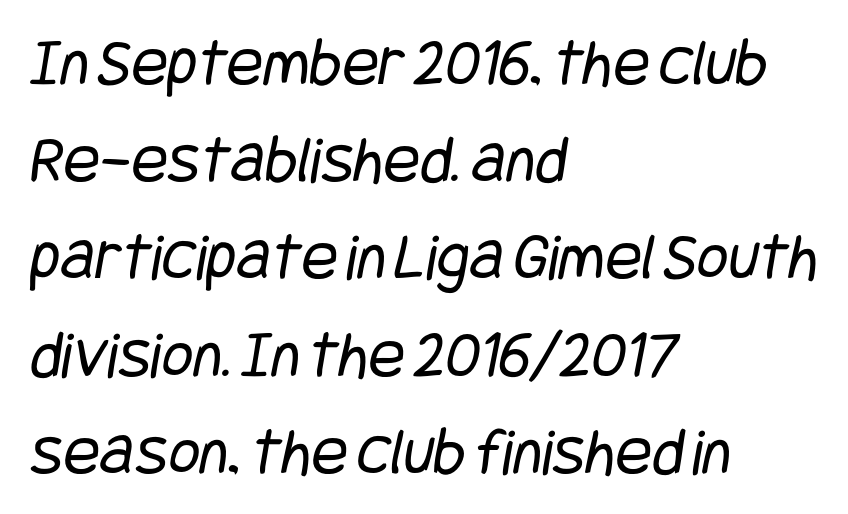
{"serif": "no", "bold": "no", "weight": "regular", "width": "condensed", "stroke_contrast": "low", "x_height": "large", "underline": "no", "align": "left", "line_spacing": "normal", "line_spacing_ratio": 1.43, "letter_spacing": "normal", "letter_spacing_em": 0.0, "glyph_px": 68}
